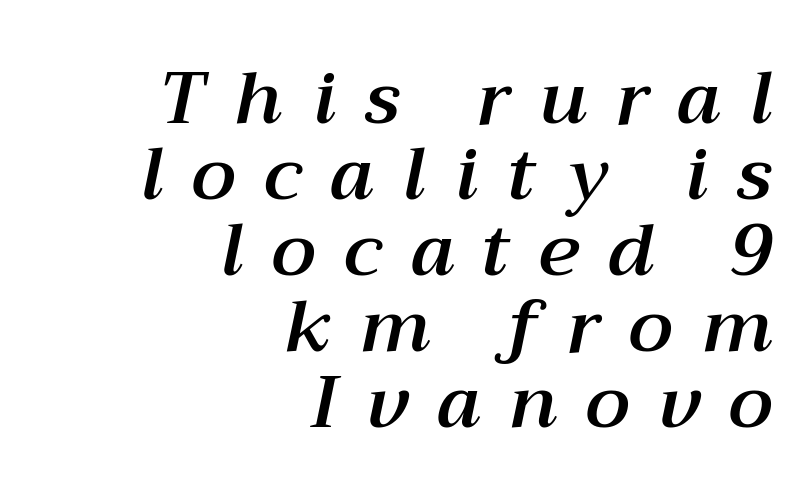
Q: Is the text italic (slanted)? A: Yes, it leans right by about 12 degrees.
Q: Is the text underlined? A: No.
Q: How is the paragraph aligned? A: Right-aligned.
Q: Is the spacing between letters normal or unusually wide? A: Unusually wide.
Q: Is the spacing between lines tight, normal or loose? A: Tight.
Q: Width (condensed, normal, or wide)? A: Normal.
Q: Stroke contrast? A: Medium.
Q: x-height? A: Medium.
Q: Monospaced? A: No.
